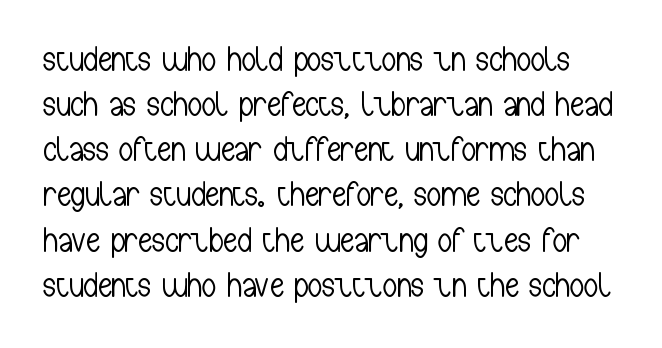
These lines are rendered in a variable-pitch font. Quick note: underline off. Unlike a traditional serif, this face leaves its strokes unadorned. Is the stroke heavy? The answer is a plain regular-or-lighter. Successive baselines arrive at the customary interval. Characters follow at the spacing the type designer built in.
